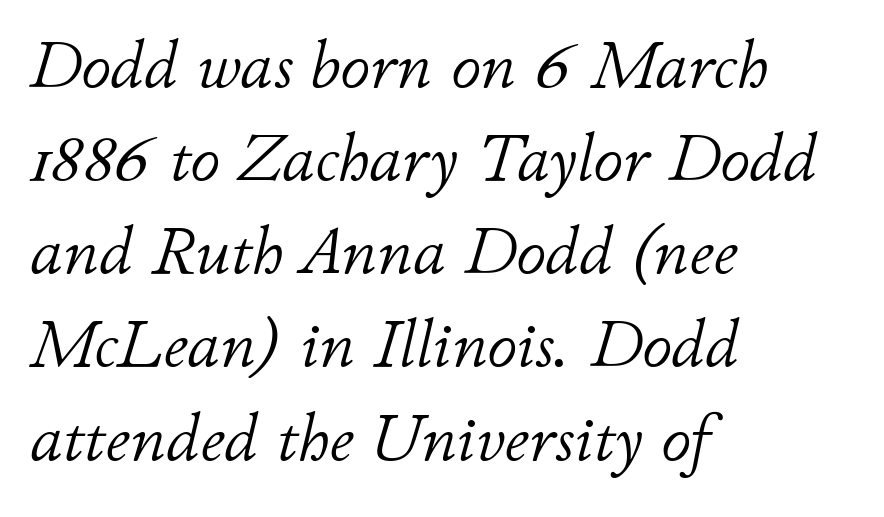
Q: Is the text bold? A: No.
Q: Is the text italic (slanted)? A: Yes, it leans right by about 11 degrees.
Q: Is the text underlined? A: No.
Q: How is the paragraph aligned? A: Left-aligned.
Q: Is the spacing between letters normal or unusually wide? A: Normal.
Q: Is the spacing between lines tight, normal or loose? A: Normal.
Q: Width (condensed, normal, or wide)? A: Normal.
Q: Stroke contrast? A: Low.
Q: x-height? A: Small.
Q: Monospaced? A: No.
